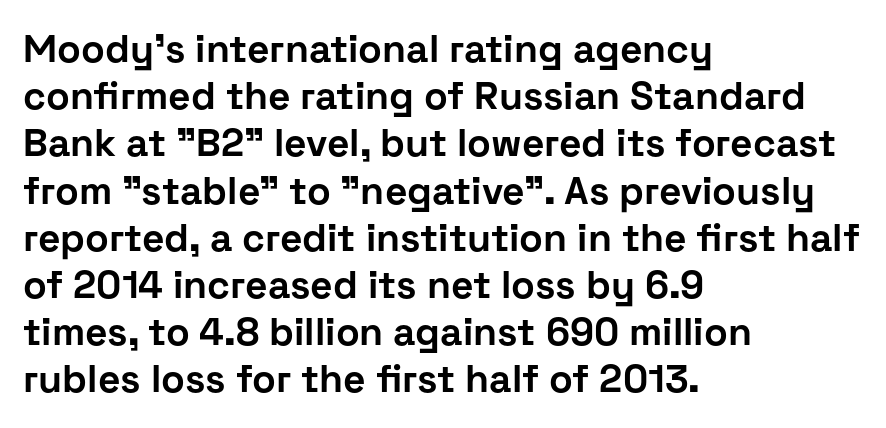
{"serif": "no", "italic": "no", "bold": "yes", "weight": "bold", "width": "normal", "stroke_contrast": "low", "x_height": "medium", "monospaced": "no", "underline": "no", "align": "left", "line_spacing_ratio": 1.21, "letter_spacing": "normal", "letter_spacing_em": 0.0, "glyph_px": 39}
